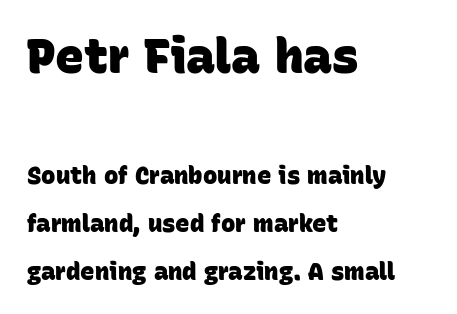
The image shows 48 px heavy sans-serif type; set left-aligned, loose line spacing (2.0x), normal letter spacing, not underlined; the first (top) block is 2.0x larger; low stroke contrast and a large x-height.
